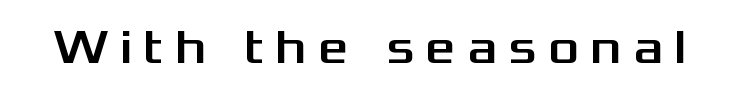
Q: Is the text italic (slanted)? A: No, it is upright.
Q: Is the typeface a serif or a sans-serif typeface? A: Sans-serif.
Q: Is the text underlined? A: No.
Q: Is the spacing between letters normal or unusually wide? A: Unusually wide.
Q: Width (condensed, normal, or wide)? A: Wide.
Q: Stroke contrast? A: Medium.
Q: x-height? A: Medium.
Q: Monospaced? A: No.
